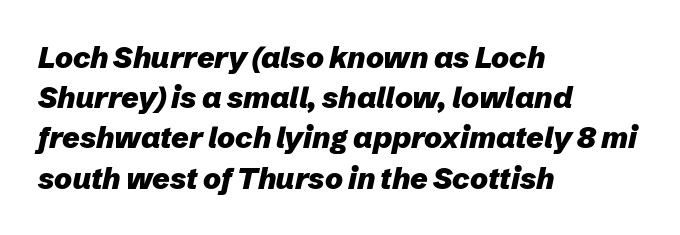
The letters are bold, with thick, heavy strokes. Style check: oblique. Quick note: underline off. This rendering leaves character spacing at its baseline value.
